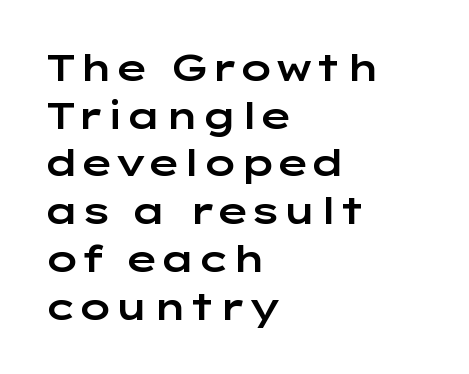
{"serif": "no", "italic": "no", "width": "wide", "stroke_contrast": "low", "x_height": "medium", "monospaced": "no", "underline": "no", "align": "left", "line_spacing": "normal", "line_spacing_ratio": 1.29, "letter_spacing": "normal", "letter_spacing_em": 0.0, "glyph_px": 37}
